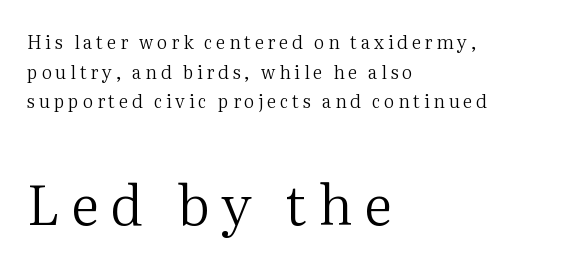
The image shows 55 px regular-weight serif type, upright; set left-aligned, normal line spacing (1.64x), unusually wide letter spacing (+0.21 em), not underlined; the second (bottom) block is 3.06x larger; medium stroke contrast and a medium x-height.
